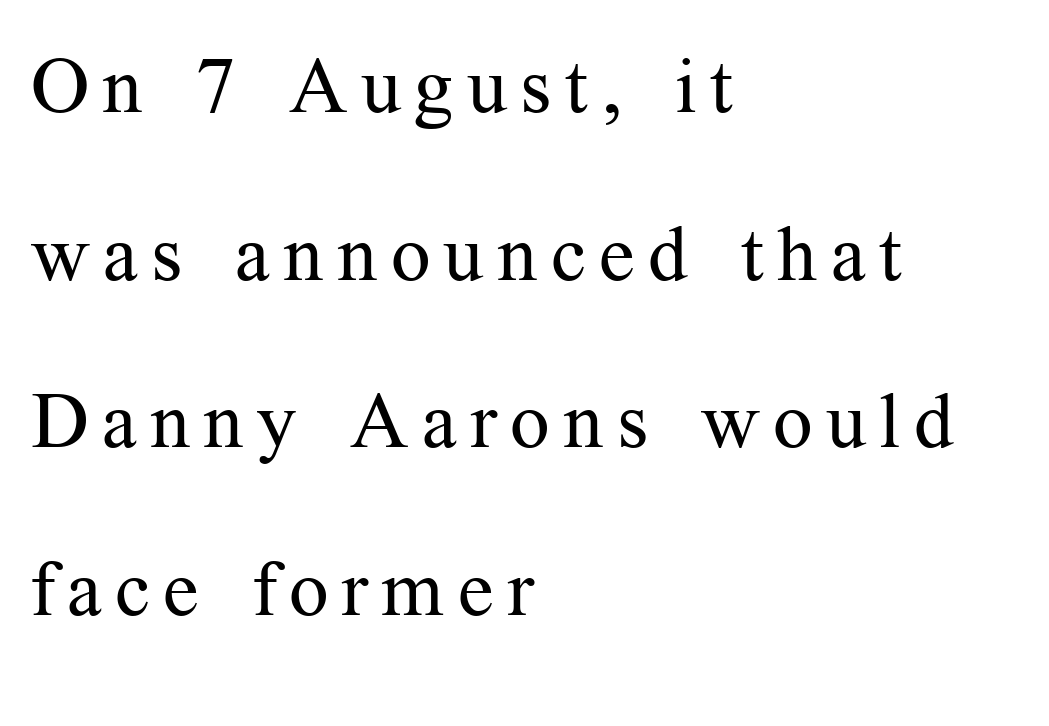
Q: Is the text bold? A: No.
Q: Is the text italic (slanted)? A: No, it is upright.
Q: Is the typeface a serif or a sans-serif typeface? A: Serif.
Q: Is the text underlined? A: No.
Q: How is the paragraph aligned? A: Left-aligned.
Q: Is the spacing between lines tight, normal or loose? A: Loose.
Q: Width (condensed, normal, or wide)? A: Normal.
Q: Stroke contrast? A: Medium.
Q: x-height? A: Medium.
Q: Monospaced? A: No.
